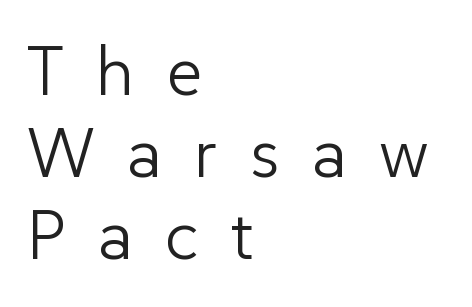
Each letter keeps its own natural width here, so spacing adapts to shape. The foot of each line stays bare and open. Weight: regular or lighter. Letterform terminals end flat and unadorned throughout the passage. Tracking here is generous; glyphs stand well apart from one another.
